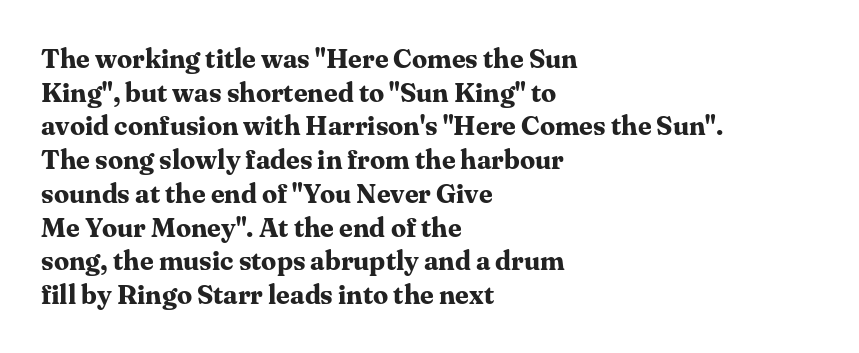
{"italic": "no", "bold": "yes", "underline": "no", "align": "left", "line_spacing": "normal", "line_spacing_ratio": 1.25, "letter_spacing": "normal", "letter_spacing_em": 0.0, "glyph_px": 27}
